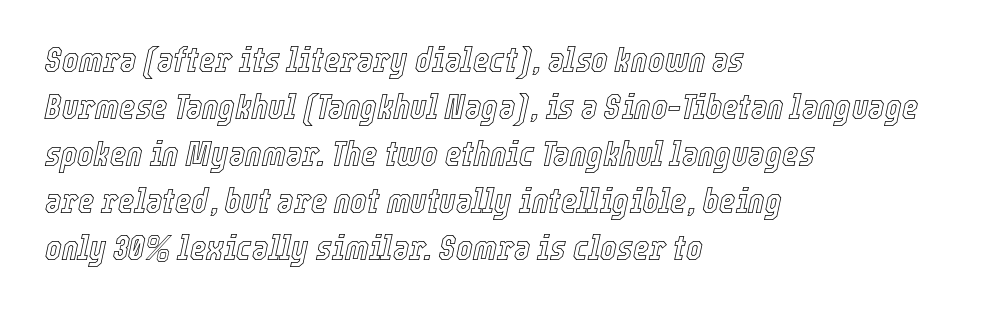
Rendered with sloped, italic letterforms. Leading: standard. The rag falls on the right side of this text block. Quick note: underline off.
